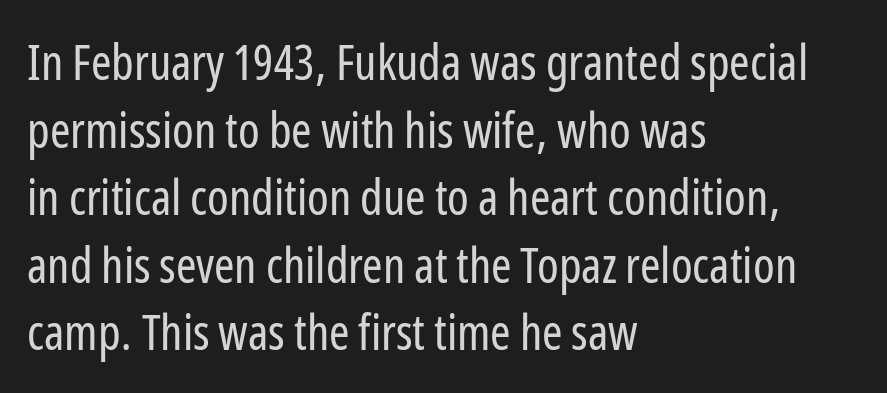
Q: Is the text bold? A: No.
Q: Is the text italic (slanted)? A: No, it is upright.
Q: Is the typeface a serif or a sans-serif typeface? A: Sans-serif.
Q: Is the text underlined? A: No.
Q: How is the paragraph aligned? A: Left-aligned.
Q: Is the spacing between letters normal or unusually wide? A: Normal.
Q: Is the spacing between lines tight, normal or loose? A: Normal.
Q: Width (condensed, normal, or wide)? A: Condensed.
Q: Stroke contrast? A: Low.
Q: x-height? A: Medium.
Q: Monospaced? A: No.
